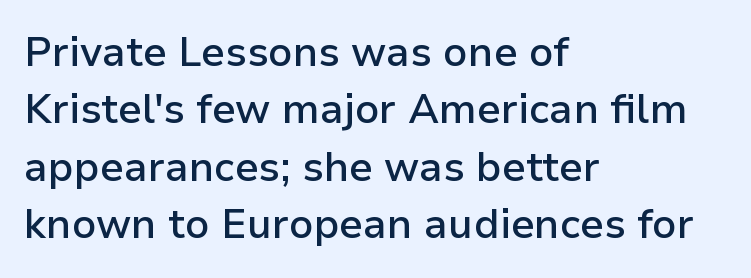
The image shows 41 px semibold sans-serif type, upright; set left-aligned, normal line spacing (1.4x), normal letter spacing, not underlined; low stroke contrast and a medium x-height.
